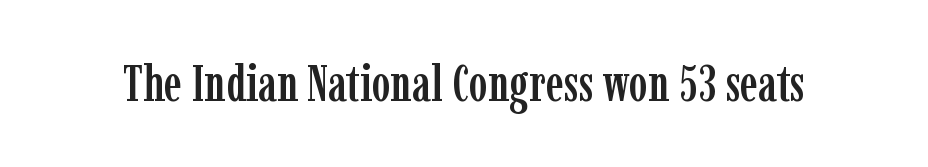
Q: Is the text italic (slanted)? A: No, it is upright.
Q: Is the typeface a serif or a sans-serif typeface? A: Serif.
Q: Is the text underlined? A: No.
Q: Is the spacing between letters normal or unusually wide? A: Normal.
Q: Width (condensed, normal, or wide)? A: Condensed.
Q: Stroke contrast? A: Low.
Q: x-height? A: Medium.
Q: Monospaced? A: No.
